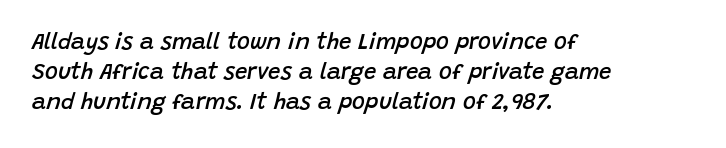
These lines stack with their left ends in a neat column. Compared with typical body copy, the letter spacing here is the same. This sample keeps an unexceptional amount of space between lines. Notice how the stems are inclined rather than vertical — that's the hallmark of italics. Check under the words: just untouched page.
